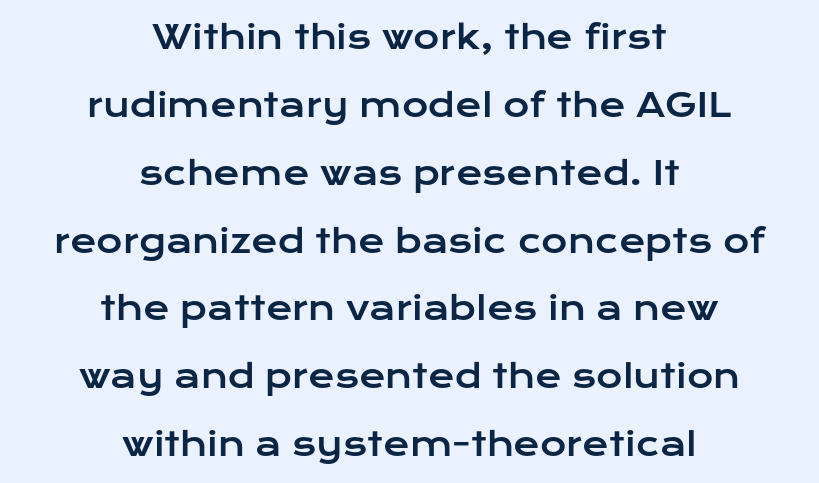
{"serif": "no", "italic": "no", "width": "wide", "stroke_contrast": "low", "x_height": "medium", "monospaced": "no", "underline": "no", "align": "center", "line_spacing": "loose", "line_spacing_ratio": 2.12, "letter_spacing": "normal", "letter_spacing_em": 0.0, "glyph_px": 32}
